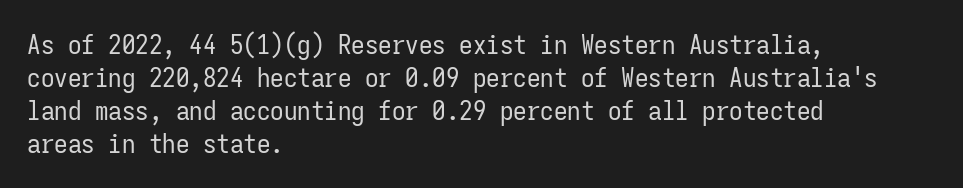
{"italic": "no", "bold": "no", "underline": "no", "align": "left", "line_spacing_ratio": 1.22, "letter_spacing": "normal", "letter_spacing_em": 0.0, "glyph_px": 27}
